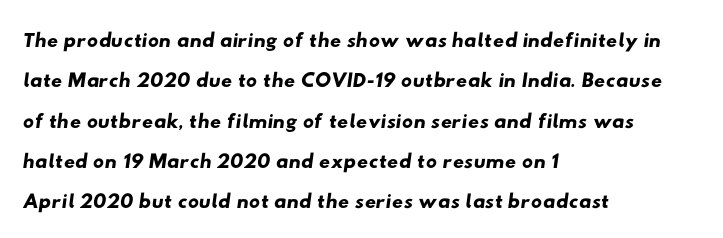
The image shows 31 px wide sans-serif type; set left-aligned, normal line spacing (1.3x), normal letter spacing, not underlined; low stroke contrast and a small x-height.
